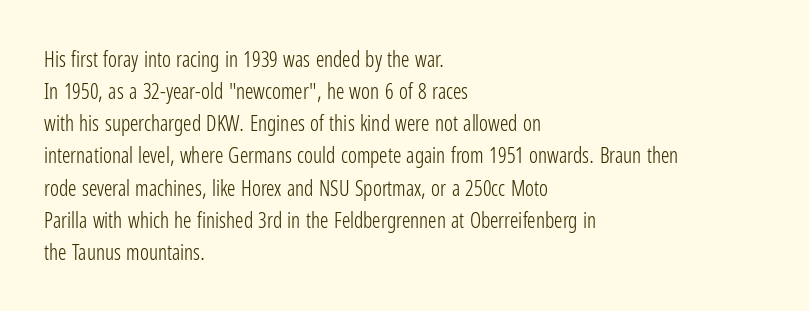
The image shows 21 px text type, upright; set left-aligned, normal line spacing (1.53x), normal letter spacing, not underlined.
